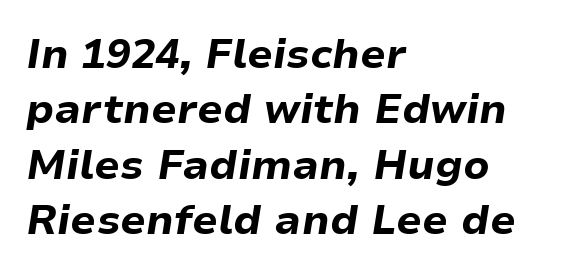
Q: Is the text bold? A: Yes.
Q: Is the text italic (slanted)? A: Yes, it leans right by about 9 degrees.
Q: Is the text underlined? A: No.
Q: How is the paragraph aligned? A: Left-aligned.
Q: Is the spacing between letters normal or unusually wide? A: Normal.
Q: Is the spacing between lines tight, normal or loose? A: Normal.
Q: Width (condensed, normal, or wide)? A: Normal.
Q: Stroke contrast? A: Low.
Q: x-height? A: Medium.
Q: Monospaced? A: No.
